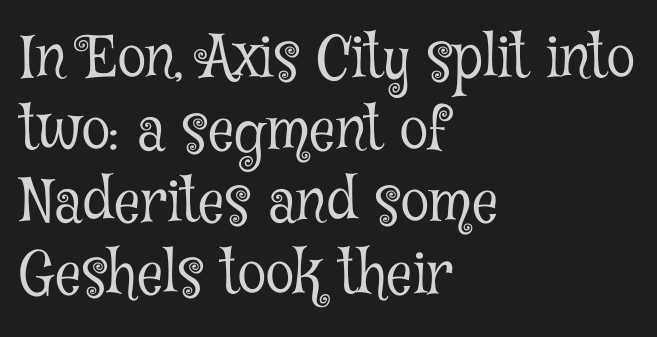
The rendering uses natural spacing where letterforms have individual widths. Stems here are at most as thick as an everyday book face. Tall strokes in this sample are plumb rather than angled. Letters rest on an invisible, unmarked baseline. The passage shown has conventional tracking throughout.
